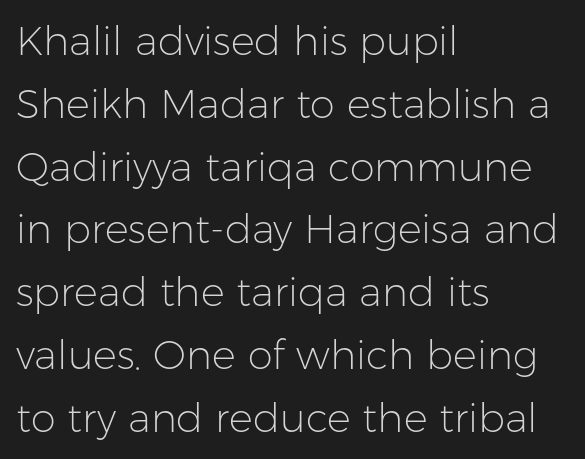
{"serif": "no", "italic": "no", "bold": "no", "weight": "light", "width": "normal", "stroke_contrast": "low", "x_height": "medium", "monospaced": "no", "underline": "no", "align": "left", "line_spacing": "normal", "line_spacing_ratio": 1.57, "letter_spacing": "normal", "letter_spacing_em": 0.0, "glyph_px": 40}
